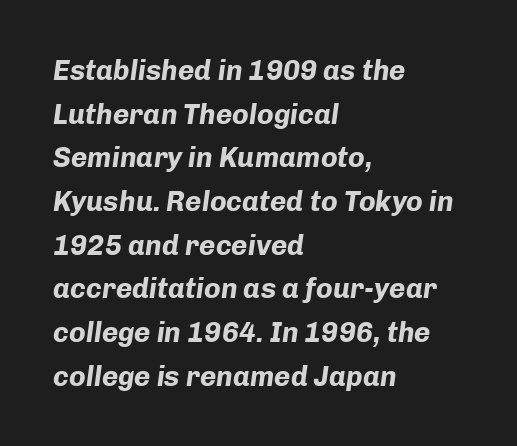
{"italic": "yes", "lean": "right", "slant_degrees": 8, "bold": "yes", "weight": "bold", "width": "normal", "stroke_contrast": "low", "x_height": "medium", "monospaced": "no", "underline": "no", "align": "left", "line_spacing": "normal", "line_spacing_ratio": 1.56, "letter_spacing": "normal", "letter_spacing_em": 0.0, "glyph_px": 28}
